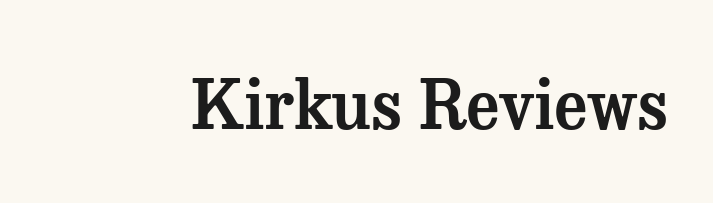
The image shows 67 px serif type, upright; set normal letter spacing, not underlined; medium stroke contrast and a medium x-height.
